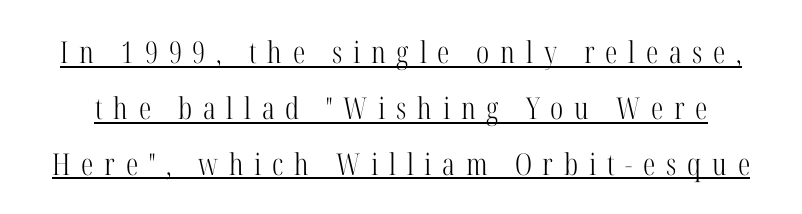
The image shows 30 px light, condensed serif type, upright; set line spacing 1.86x, unusually wide letter spacing (+0.36 em), underlined; high stroke contrast and a medium x-height.
